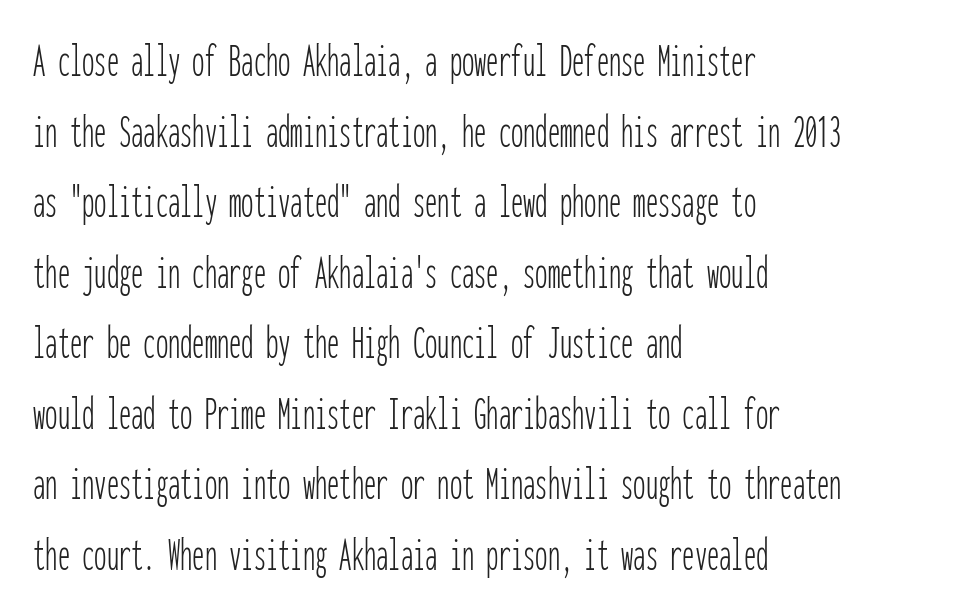
{"serif": "no", "italic": "no", "bold": "no", "weight": "thin", "width": "condensed", "stroke_contrast": "low", "x_height": "medium", "monospaced": "yes", "underline": "no", "align": "left", "line_spacing": "normal", "line_spacing_ratio": 1.44, "letter_spacing": "normal", "letter_spacing_em": 0.0, "glyph_px": 49}
